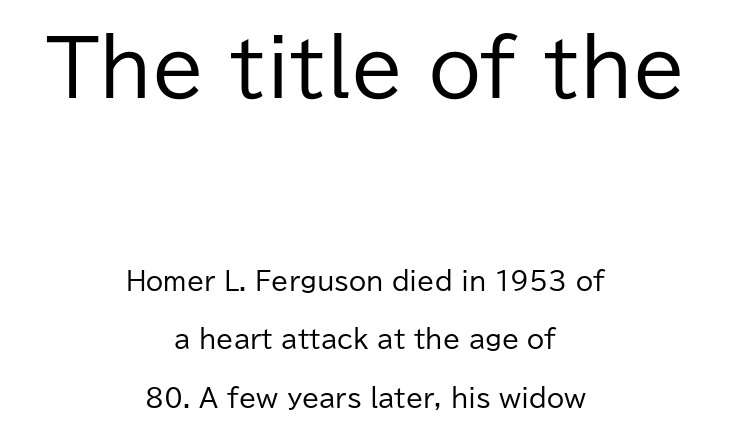
The image shows 76 px regular-weight sans-serif type, upright; set centered, loose line spacing (2.34x), normal letter spacing, not underlined; the first (top) block is 3.04x larger; low stroke contrast and a medium x-height.
